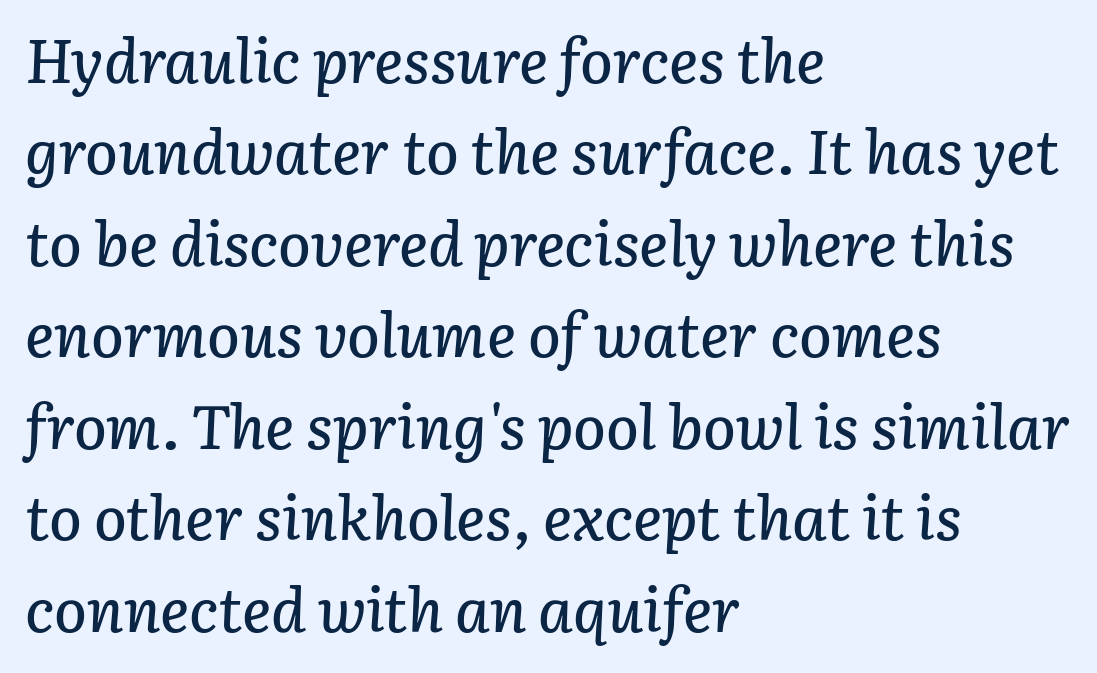
The image shows 61 px text type, italic (leaning right); set left-aligned, normal line spacing (1.5x), normal letter spacing, not underlined; low stroke contrast and a medium x-height.
